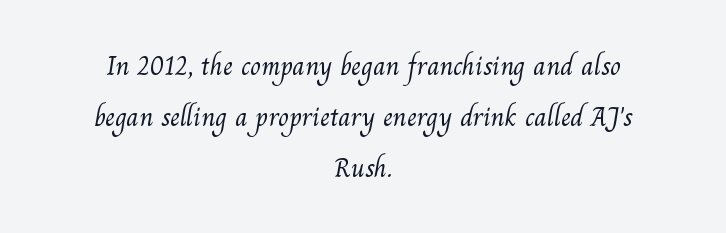
Q: Is the text bold? A: No.
Q: Is the typeface a serif or a sans-serif typeface? A: Serif.
Q: Is the text underlined? A: No.
Q: How is the paragraph aligned? A: Centered.
Q: Is the spacing between letters normal or unusually wide? A: Normal.
Q: Width (condensed, normal, or wide)? A: Normal.
Q: Stroke contrast? A: Medium.
Q: x-height? A: Small.
Q: Monospaced? A: No.
